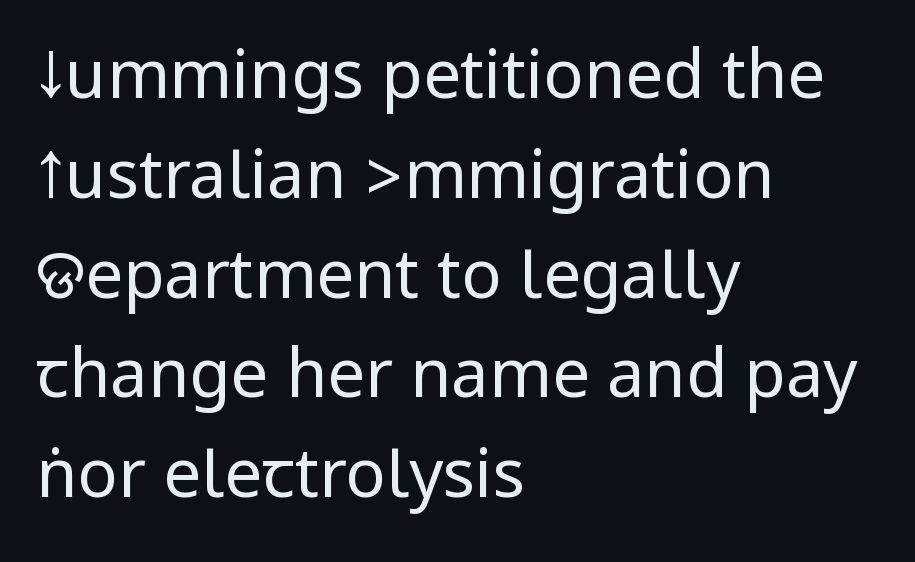
The image shows 67 px regular-weight, condensed sans-serif type, upright; set left-aligned, normal line spacing (1.49x), normal letter spacing, not underlined; low stroke contrast.
